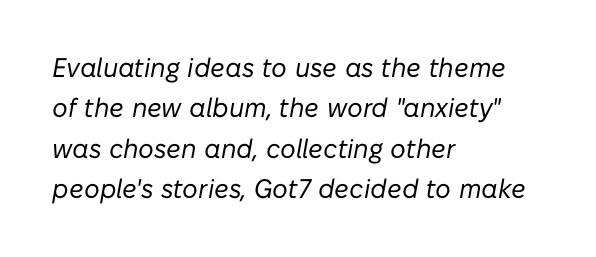
Q: Is the text bold? A: No.
Q: Is the text italic (slanted)? A: Yes, it leans right by about 10 degrees.
Q: Is the text underlined? A: No.
Q: How is the paragraph aligned? A: Left-aligned.
Q: Is the spacing between letters normal or unusually wide? A: Normal.
Q: Is the spacing between lines tight, normal or loose? A: Normal.
